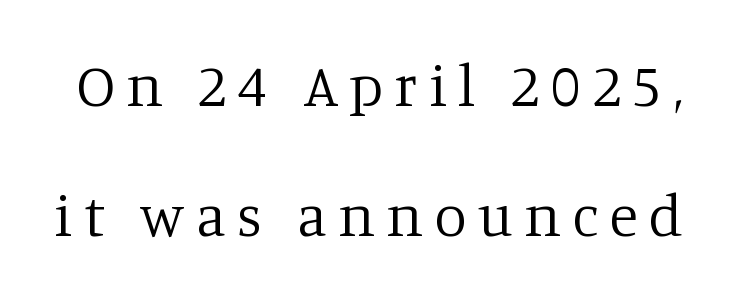
Q: Is the text bold? A: No.
Q: Is the text italic (slanted)? A: No, it is upright.
Q: Is the typeface a serif or a sans-serif typeface? A: Serif.
Q: Is the text underlined? A: No.
Q: Is the spacing between lines tight, normal or loose? A: Loose.
Q: Width (condensed, normal, or wide)? A: Normal.
Q: Stroke contrast? A: Low.
Q: x-height? A: Large.
Q: Monospaced? A: No.
